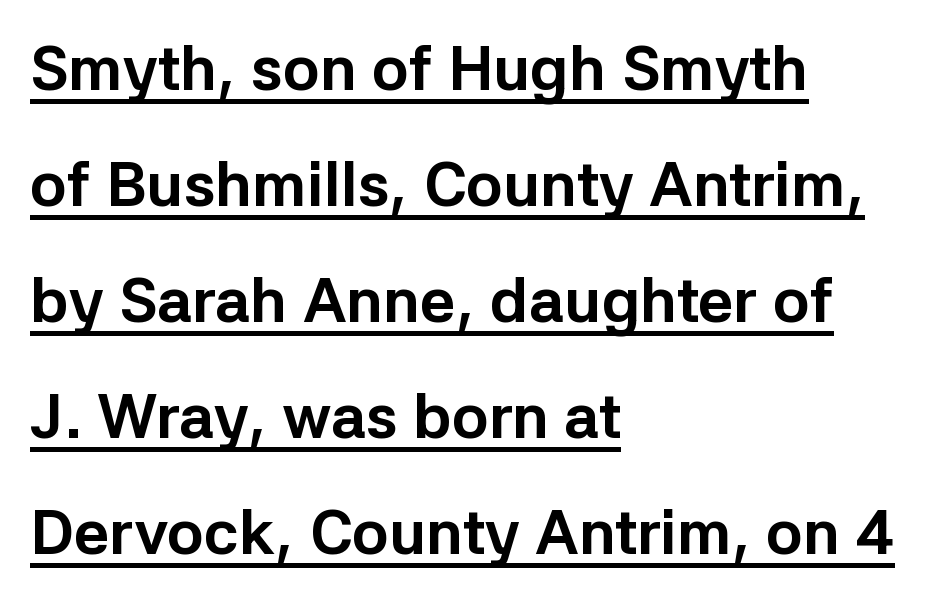
{"serif": "no", "italic": "no", "bold": "yes", "weight": "bold", "width": "normal", "stroke_contrast": "low", "x_height": "medium", "monospaced": "no", "underline": "yes", "align": "left", "line_spacing_ratio": 1.87, "letter_spacing": "normal", "letter_spacing_em": 0.0, "glyph_px": 62}
